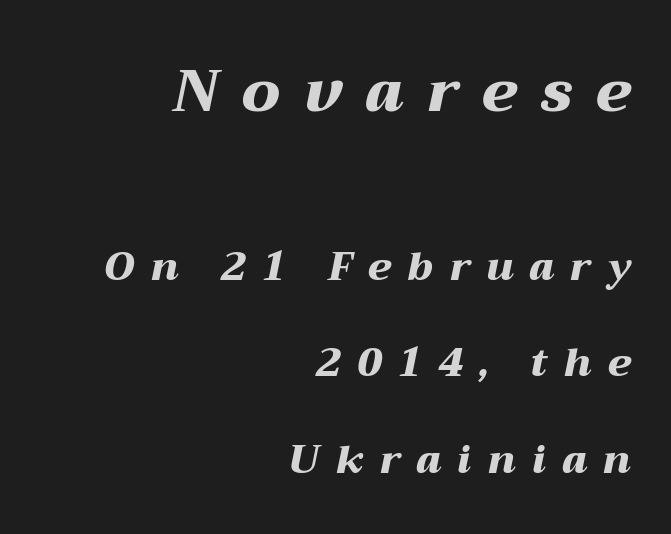
{"italic": "yes", "lean": "right", "slant_degrees": 12, "bold": "yes", "weight": "heavy", "width": "wide", "stroke_contrast": "medium", "x_height": "medium", "monospaced": "no", "underline": "no", "align": "right", "line_spacing": "loose", "line_spacing_ratio": 2.47, "letter_spacing": "wide", "letter_spacing_em": 0.41, "larger_block": "first", "size_ratio": 1.51, "glyph_px": 59}
